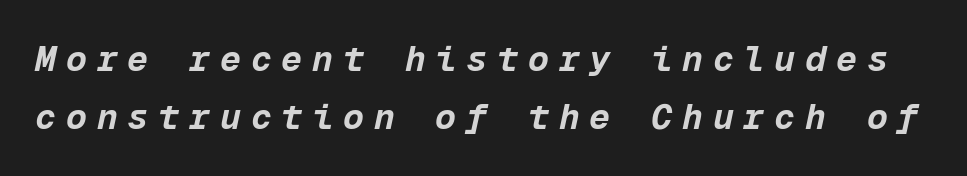
The image shows 35 px bold type, italic (leaning right), monospaced; set normal line spacing (1.66x), unusually wide letter spacing (+0.28 em), not underlined; low stroke contrast and a medium x-height.
